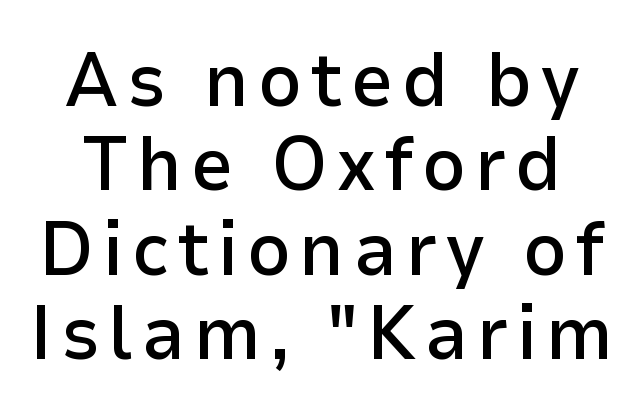
The image shows 76 px semibold sans-serif type, upright; set tight line spacing (1.11x), not underlined; low stroke contrast and a medium x-height.
